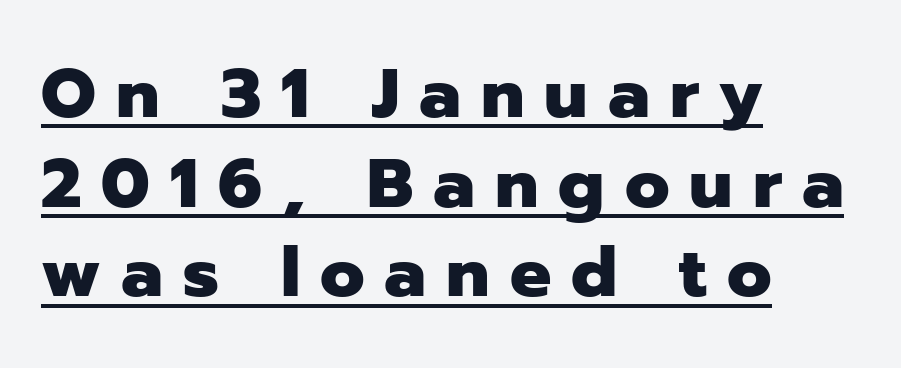
Rendered with straight, roman letterforms. A classic flush-left, rag-right setting is used for this passage. Regarding serifs, this sample does without them. Plenty of ink on the page — the face is bold. Here the glyphs are tracked loosely, breaking word shapes into spaced letters. Compared with undecorated copy, this sample adds a rule below the words.
